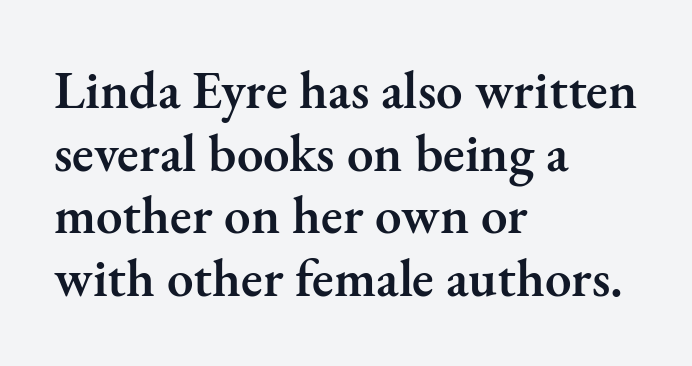
The image shows 53 px semibold serif type, upright; set left-aligned, line spacing 1.18x, normal letter spacing, not underlined; medium stroke contrast and a small x-height.
